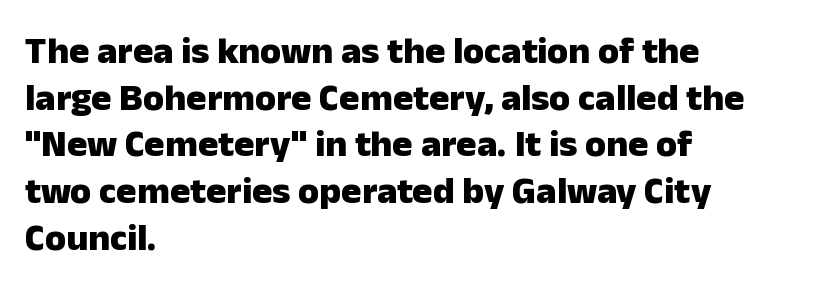
The image shows 38 px heavy sans-serif type, upright; set left-aligned, line spacing 1.23x, normal letter spacing, not underlined; low stroke contrast and a medium x-height.
